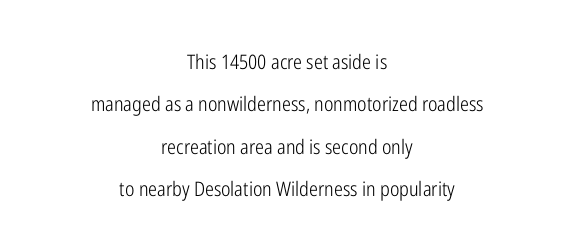
The image shows 20 px text type, upright; set centered, loose line spacing (2.12x), normal letter spacing, not underlined.
